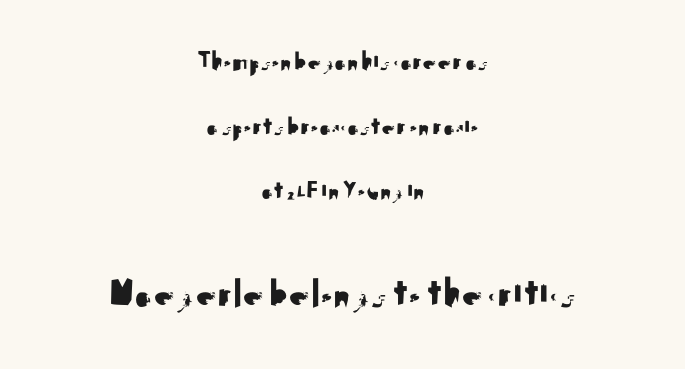
Q: Is the text italic (slanted)? A: No, it is upright.
Q: Is the typeface a serif or a sans-serif typeface? A: Sans-serif.
Q: Is the text underlined? A: No.
Q: How is the paragraph aligned? A: Centered.
Q: Is the spacing between letters normal or unusually wide? A: Normal.
Q: Is the spacing between lines tight, normal or loose? A: Loose.
Q: Which block of text is set in a larger size, the first (top) or the second (bottom)? A: The second (bottom) one.
Q: Width (condensed, normal, or wide)? A: Normal.
Q: Stroke contrast? A: Medium.
Q: x-height? A: Small.
Q: Monospaced? A: No.
